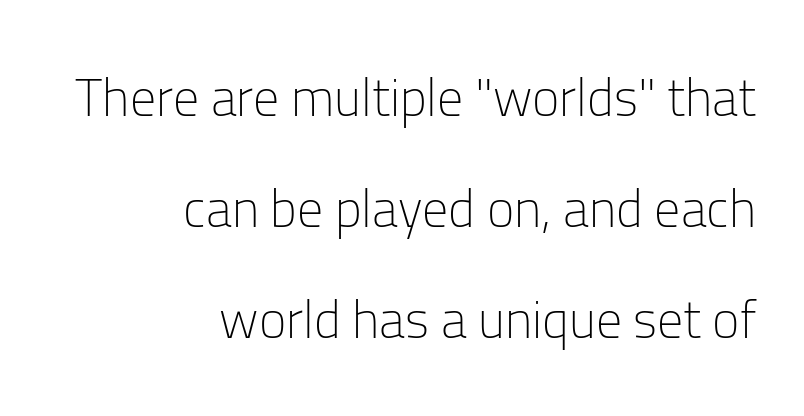
The image shows 52 px light sans-serif type, upright; set right-aligned, loose line spacing (2.13x), normal letter spacing, not underlined; low stroke contrast and a medium x-height.
